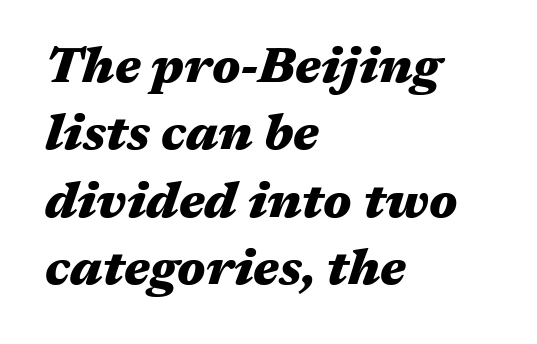
The line texture is even and compact thanks to regular tracking. These lines are rendered in a variable-pitch font. The rows are spaced the way most documents space them. Underline: absent. This sample uses an oblique cut, with every glyph tilted off the vertical.
